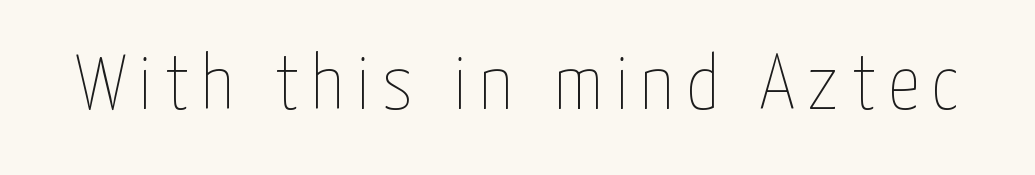
{"italic": "no", "bold": "no", "weight": "thin", "width": "condensed", "stroke_contrast": "low", "x_height": "medium", "monospaced": "no", "underline": "no", "glyph_px": 79}
